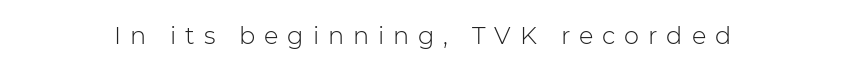
The image shows 24 px text type, upright; set unusually wide letter spacing (+0.37 em), not underlined.
